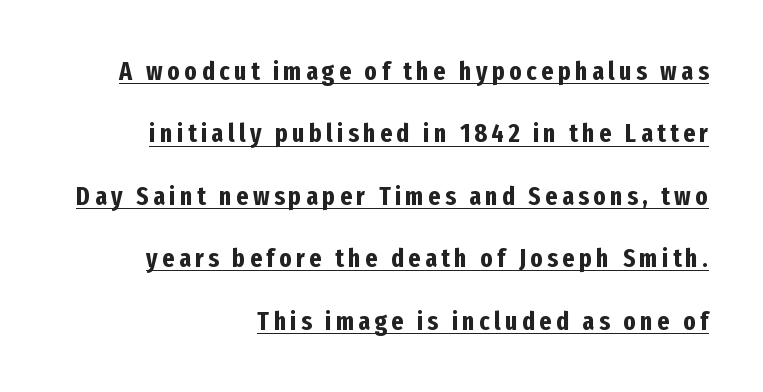
{"italic": "no", "bold": "yes", "underline": "yes", "align": "right", "line_spacing": "loose", "line_spacing_ratio": 2.4, "glyph_px": 26}
